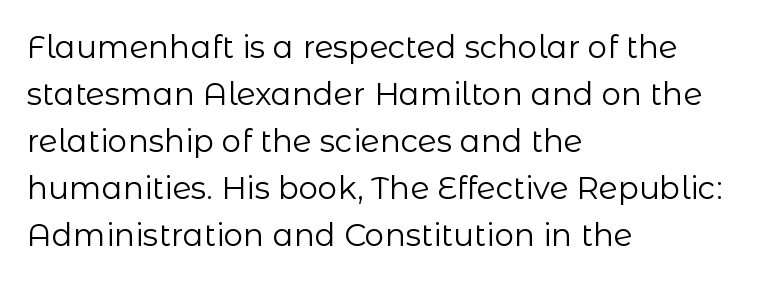
Q: Is the text bold? A: No.
Q: Is the text italic (slanted)? A: No, it is upright.
Q: Is the typeface a serif or a sans-serif typeface? A: Sans-serif.
Q: Is the text underlined? A: No.
Q: How is the paragraph aligned? A: Left-aligned.
Q: Is the spacing between letters normal or unusually wide? A: Normal.
Q: Is the spacing between lines tight, normal or loose? A: Normal.
Q: Width (condensed, normal, or wide)? A: Normal.
Q: Stroke contrast? A: Low.
Q: x-height? A: Medium.
Q: Monospaced? A: No.
